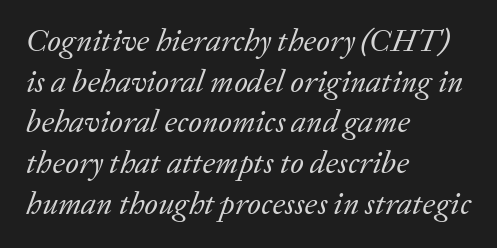
Q: Is the text bold? A: No.
Q: Is the text italic (slanted)? A: Yes, it leans right by about 20 degrees.
Q: Is the typeface a serif or a sans-serif typeface? A: Serif.
Q: Is the text underlined? A: No.
Q: How is the paragraph aligned? A: Left-aligned.
Q: Is the spacing between letters normal or unusually wide? A: Normal.
Q: Is the spacing between lines tight, normal or loose? A: Normal.
Q: Width (condensed, normal, or wide)? A: Normal.
Q: Stroke contrast? A: Low.
Q: x-height? A: Medium.
Q: Monospaced? A: No.
